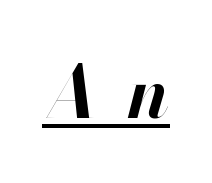
Q: Is the text bold? A: Yes.
Q: Is the text italic (slanted)? A: Yes, it leans right by about 13 degrees.
Q: Is the text underlined? A: Yes.
Q: Is the spacing between letters normal or unusually wide? A: Unusually wide.
Q: Width (condensed, normal, or wide)? A: Normal.
Q: Stroke contrast? A: High.
Q: x-height? A: Small.
Q: Monospaced? A: No.
